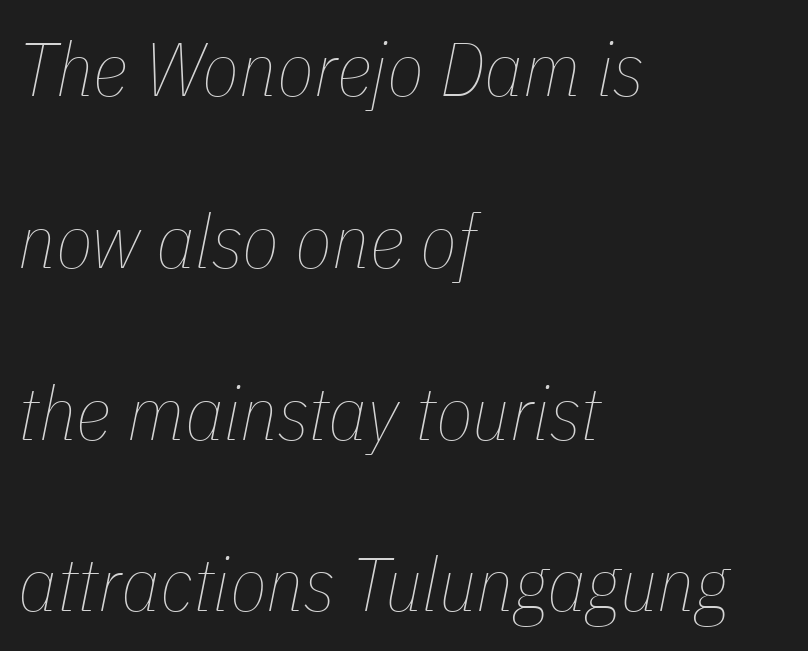
The designer dialed line spacing up above the default. Spacing verdict: proportional, widths tailored to each character. The zone under the glyphs is completely vacant. The paragraph has a hard left edge and a soft right edge. Weight class: somewhere from thin through regular.
